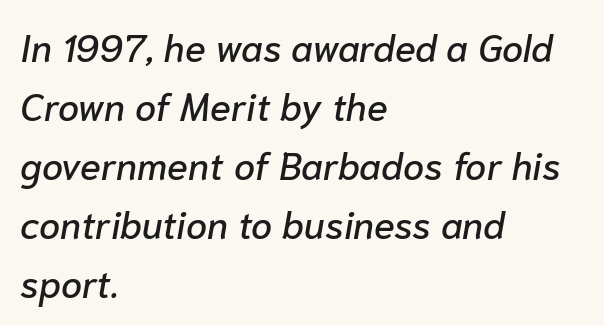
Q: Is the text italic (slanted)? A: Yes, it leans right by about 10 degrees.
Q: Is the text underlined? A: No.
Q: How is the paragraph aligned? A: Left-aligned.
Q: Is the spacing between letters normal or unusually wide? A: Normal.
Q: Is the spacing between lines tight, normal or loose? A: Normal.
Q: Width (condensed, normal, or wide)? A: Normal.
Q: Stroke contrast? A: Low.
Q: x-height? A: Medium.
Q: Monospaced? A: No.
